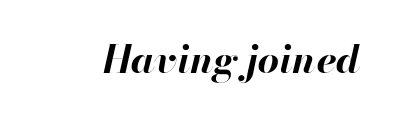
{"italic": "yes", "lean": "right", "slant_degrees": 13, "bold": "yes", "weight": "bold", "width": "normal", "stroke_contrast": "high", "x_height": "small", "monospaced": "no", "underline": "no", "letter_spacing": "normal", "letter_spacing_em": 0.0, "glyph_px": 38}
